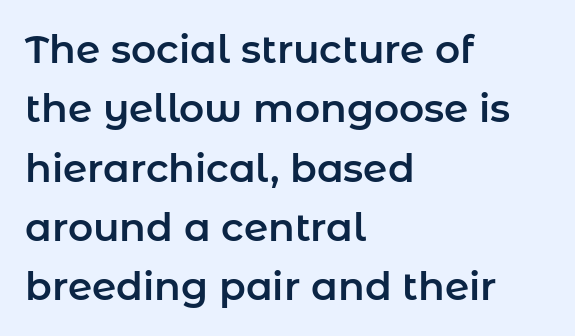
{"serif": "no", "italic": "no", "width": "normal", "stroke_contrast": "low", "x_height": "medium", "monospaced": "no", "underline": "no", "align": "left", "line_spacing": "normal", "line_spacing_ratio": 1.52, "letter_spacing": "normal", "letter_spacing_em": 0.0, "glyph_px": 39}
